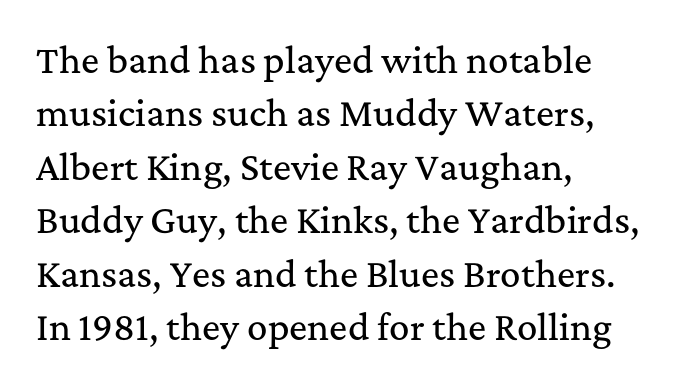
A student would call this left alignment; a typographer would say flush left, rag right. Words float on clear page, feet unadorned. Whoever set this chose a conventional vertical rhythm. The glyphs in this specimen are seriffed. Here the designer chose a conventional face with non-uniform glyph widths.
